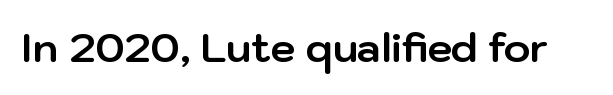
The type is set solid horizontally, with unmodified tracking. Descenders are the only things crossing below the line. Every letter is thick-stroked: bold, no question. Each letter keeps its own natural width here, so spacing adapts to shape.
